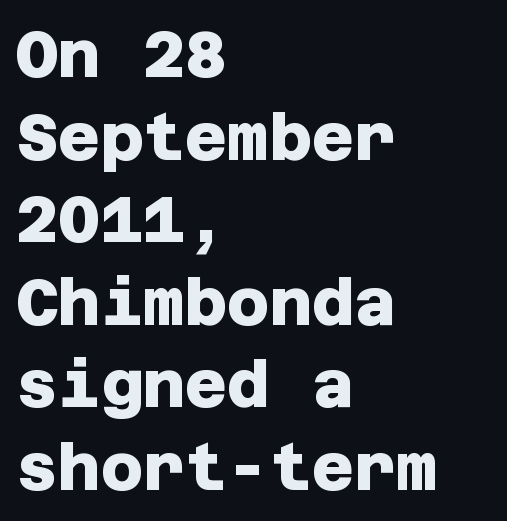
The image shows 65 px heavy sans-serif type; set left-aligned, normal line spacing (1.27x), normal letter spacing, not underlined; low stroke contrast and a large x-height.
